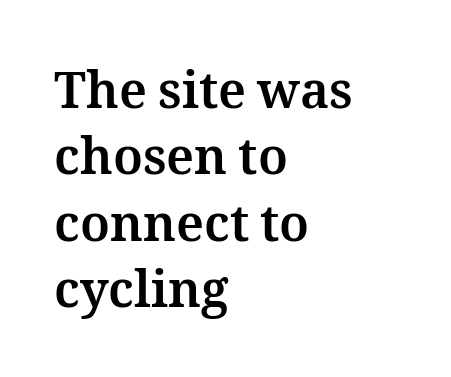
Q: Is the text bold? A: Yes.
Q: Is the text italic (slanted)? A: No, it is upright.
Q: Is the text underlined? A: No.
Q: How is the paragraph aligned? A: Left-aligned.
Q: Is the spacing between letters normal or unusually wide? A: Normal.
Q: Is the spacing between lines tight, normal or loose? A: Normal.
Q: Width (condensed, normal, or wide)? A: Normal.
Q: Stroke contrast? A: Medium.
Q: x-height? A: Medium.
Q: Monospaced? A: No.
